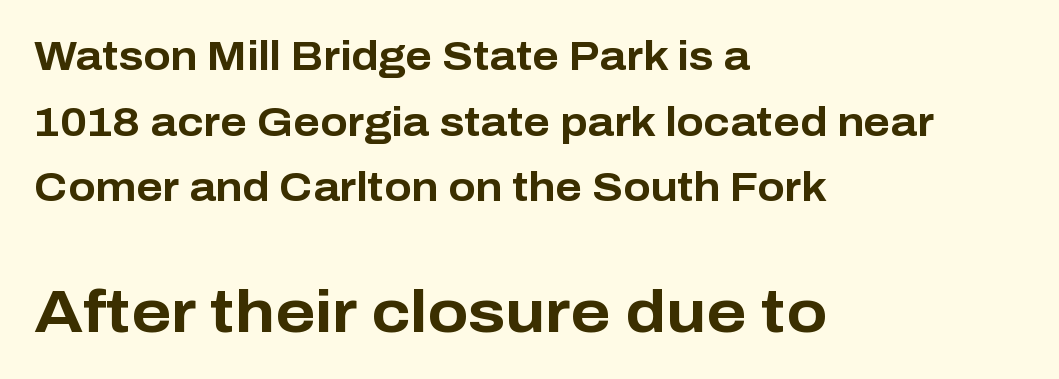
The image shows 60 px bold sans-serif type, upright; set left-aligned, normal line spacing (1.64x), normal letter spacing, not underlined; the second (bottom) block is 1.5x larger; low stroke contrast and a medium x-height.
